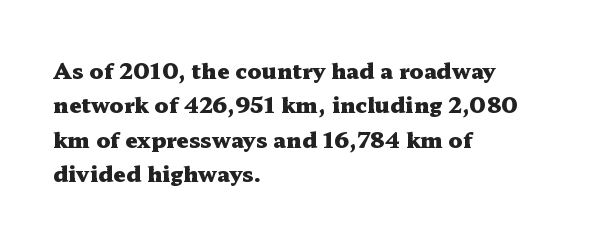
Upright lettering throughout. Just letters on the line, the space beneath them empty. The vertical gap from one line to the next is medium. Strong, thick strokes mark this as bold type. Short and long lines alike share a common starting point at left.
